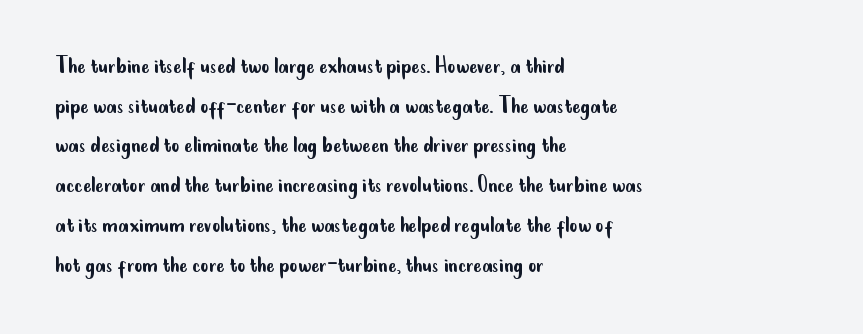
No italicization has been applied; the sample stays upright. Which margin do the lines hug? The left one — the right edge is uneven. Interline gaps are of average width in this sample. Descender tails drop into unmarked territory.
